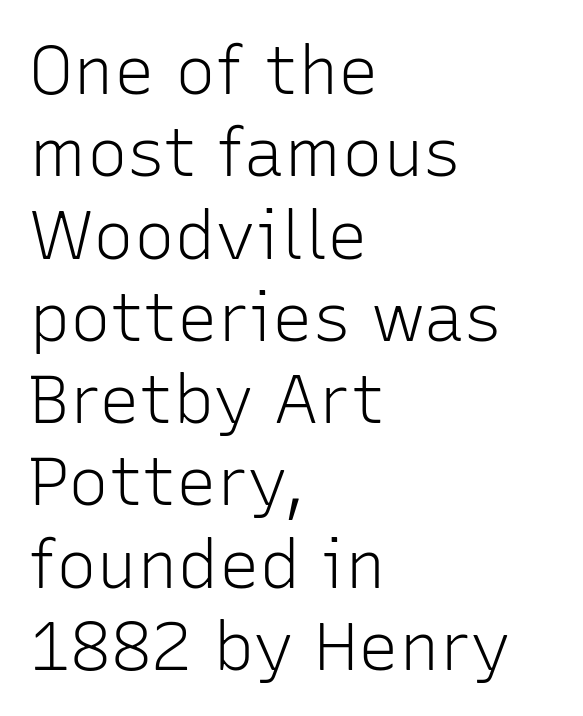
Words appear dense and cohesive because spacing is normal. The letterforms sit at book weight or below. The text was rendered using a sans face with plain stroke endings. The letters stand upright; this is a roman face. Character widths vary here, with narrow letters taking less room than wide ones.
